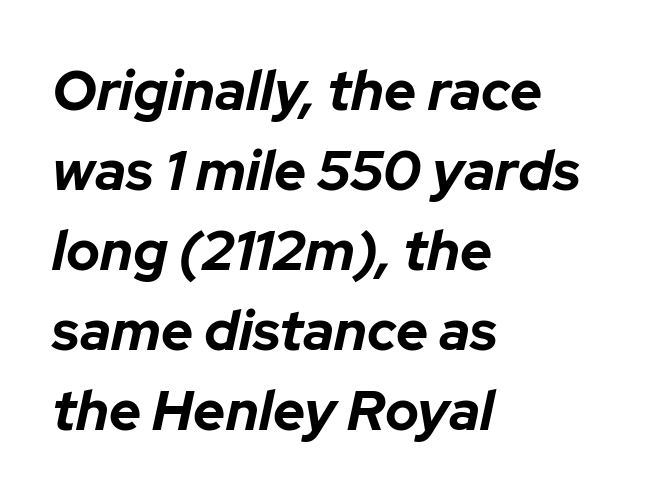
Q: Is the text bold? A: Yes.
Q: Is the text italic (slanted)? A: Yes, it leans right by about 12 degrees.
Q: Is the text underlined? A: No.
Q: How is the paragraph aligned? A: Left-aligned.
Q: Is the spacing between letters normal or unusually wide? A: Normal.
Q: Is the spacing between lines tight, normal or loose? A: Normal.
Q: Width (condensed, normal, or wide)? A: Normal.
Q: Stroke contrast? A: Low.
Q: x-height? A: Medium.
Q: Monospaced? A: No.
